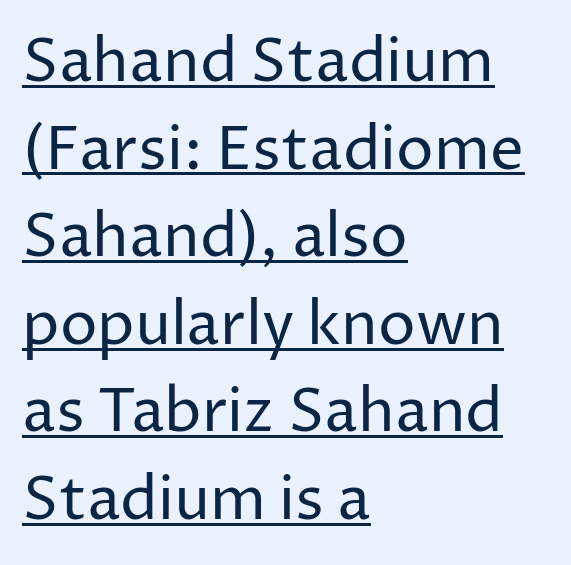
The vertical gap from one line to the next is medium. Students, note that the glyphs here touch the page at normal intervals. The passage shown is typed in a proportional face where columns would drift. Is this a sans? Yes — the strokes have no serifs.
